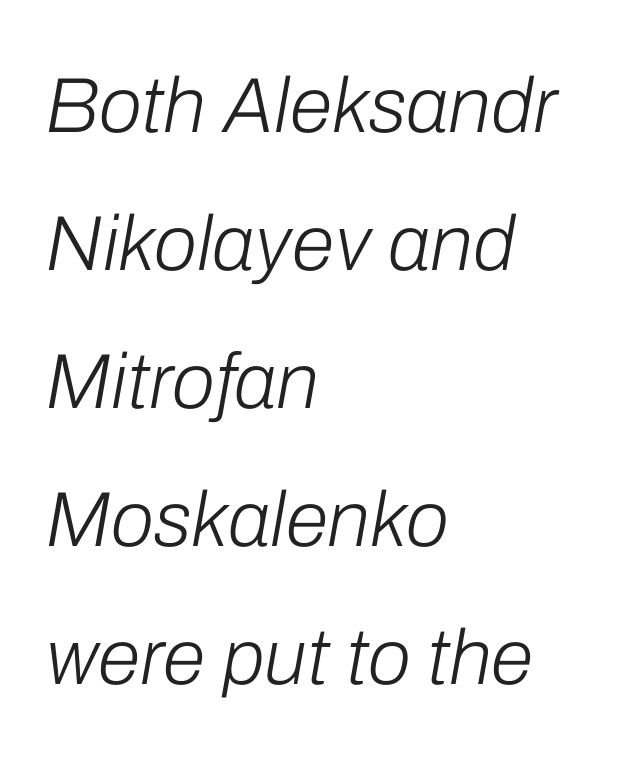
Q: Is the text bold? A: No.
Q: Is the text italic (slanted)? A: Yes, it leans right by about 10 degrees.
Q: Is the text underlined? A: No.
Q: How is the paragraph aligned? A: Left-aligned.
Q: Is the spacing between letters normal or unusually wide? A: Normal.
Q: Width (condensed, normal, or wide)? A: Normal.
Q: Stroke contrast? A: Low.
Q: x-height? A: Medium.
Q: Monospaced? A: No.
